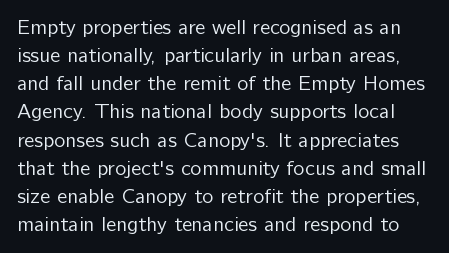
The image shows 21 px text type, upright; set normal line spacing (1.34x), normal letter spacing, not underlined.
